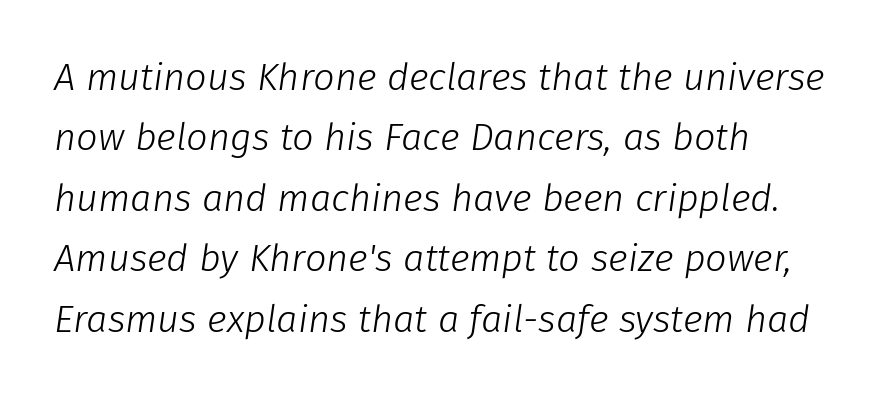
Underline: absent. Between one letter and the next there's only the usual sliver of space. One-word summary of the alignment: left. Do the characters align in a grid? No, the font is proportional.
